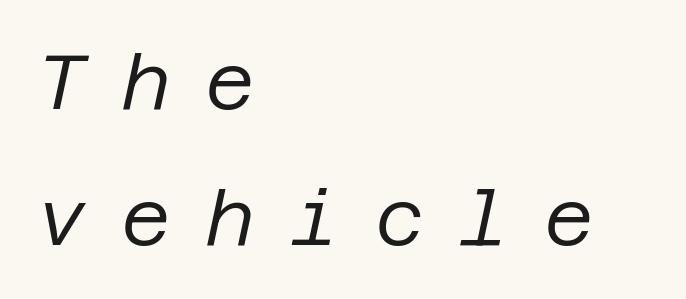
Observe the wide spacing: letters keep a clear distance from each other. The specimen omits any rule beneath the text block's lines. The strokes carry an ordinary text weight at most. A typesetter would mark this as italic. Compared with a centered layout, this one pins lines to the left instead.
